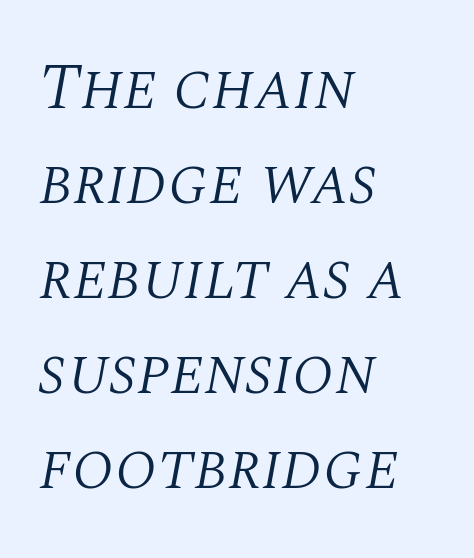
The passage is arranged the way most books set body copy — flush left. Italic: yes, the glyphs are oblique. Spacing verdict: proportional, widths tailored to each character. Whoever set this chose a conventional vertical rhythm. Any mark beneath the type? The region is blank.
